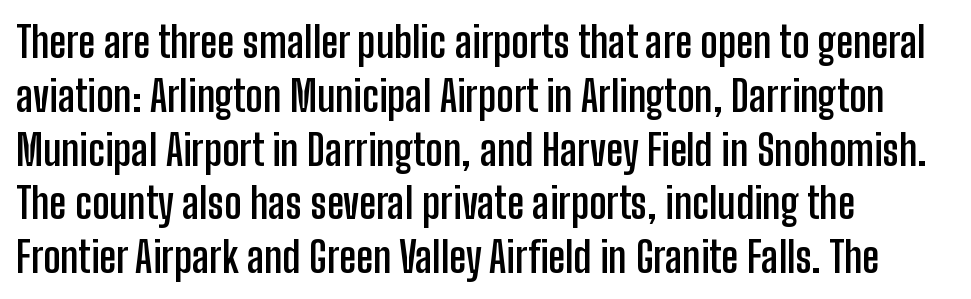
Q: Is the text bold? A: Yes.
Q: Is the text italic (slanted)? A: No, it is upright.
Q: Is the typeface a serif or a sans-serif typeface? A: Sans-serif.
Q: Is the text underlined? A: No.
Q: How is the paragraph aligned? A: Left-aligned.
Q: Is the spacing between letters normal or unusually wide? A: Normal.
Q: Is the spacing between lines tight, normal or loose? A: Normal.
Q: Width (condensed, normal, or wide)? A: Condensed.
Q: Stroke contrast? A: Low.
Q: x-height? A: Medium.
Q: Monospaced? A: No.
